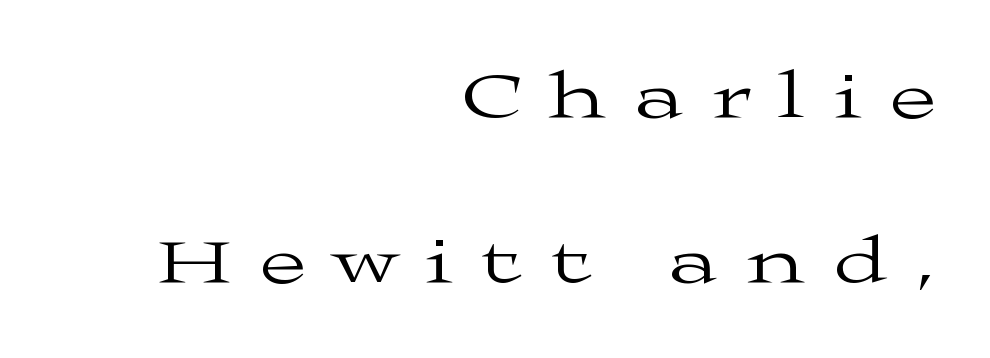
{"serif": "yes", "italic": "no", "bold": "no", "weight": "regular", "width": "wide", "stroke_contrast": "medium", "x_height": "medium", "monospaced": "no", "underline": "no", "align": "right", "line_spacing": "loose", "line_spacing_ratio": 2.5, "letter_spacing": "wide", "letter_spacing_em": 0.45, "glyph_px": 66}
